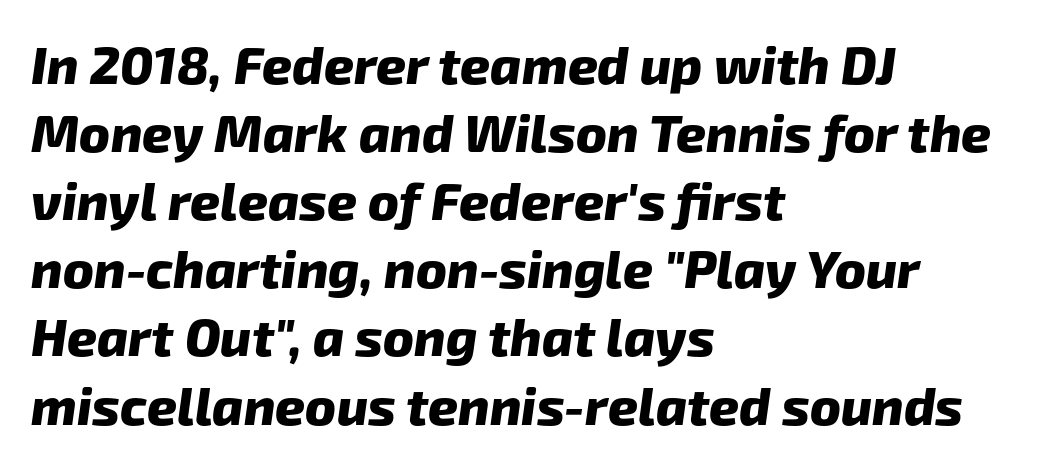
{"serif": "no", "bold": "yes", "weight": "heavy", "width": "normal", "stroke_contrast": "low", "x_height": "medium", "monospaced": "no", "underline": "no", "align": "left", "line_spacing": "normal", "line_spacing_ratio": 1.31, "letter_spacing": "normal", "letter_spacing_em": 0.0, "glyph_px": 52}
